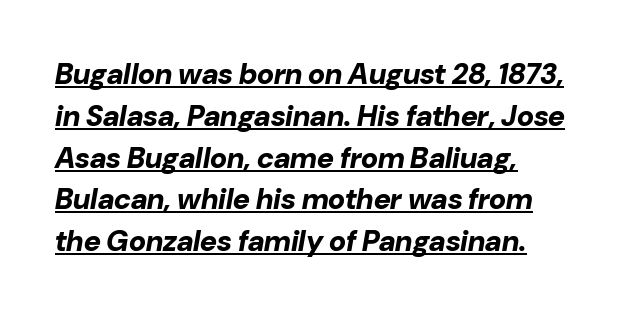
Q: Is the text bold? A: Yes.
Q: Is the text italic (slanted)? A: Yes, it leans right by about 10 degrees.
Q: Is the text underlined? A: Yes.
Q: How is the paragraph aligned? A: Left-aligned.
Q: Is the spacing between letters normal or unusually wide? A: Normal.
Q: Is the spacing between lines tight, normal or loose? A: Normal.
Q: Width (condensed, normal, or wide)? A: Normal.
Q: Stroke contrast? A: Low.
Q: x-height? A: Medium.
Q: Monospaced? A: No.
